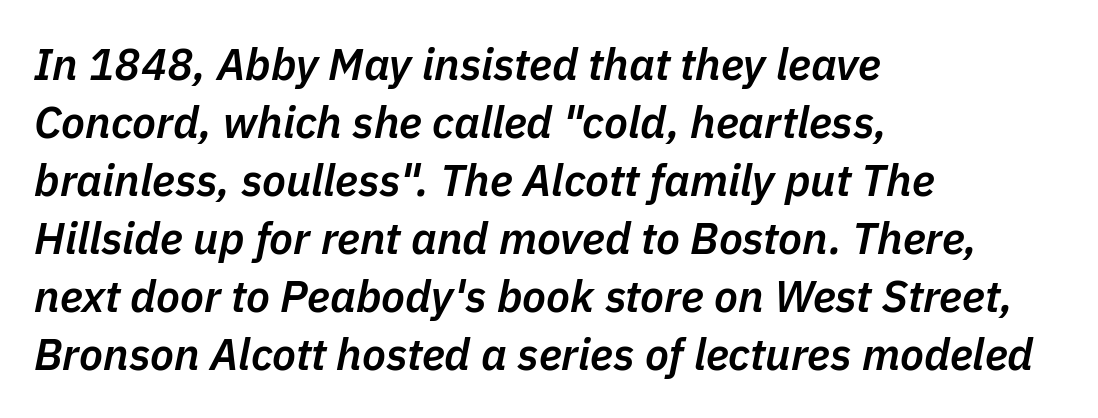
Q: Is the text bold? A: Semi-bold.
Q: Is the text italic (slanted)? A: Yes, it leans right by about 11 degrees.
Q: Is the text underlined? A: No.
Q: How is the paragraph aligned? A: Left-aligned.
Q: Is the spacing between letters normal or unusually wide? A: Normal.
Q: Is the spacing between lines tight, normal or loose? A: Normal.
Q: Width (condensed, normal, or wide)? A: Normal.
Q: Stroke contrast? A: Low.
Q: x-height? A: Medium.
Q: Monospaced? A: No.
